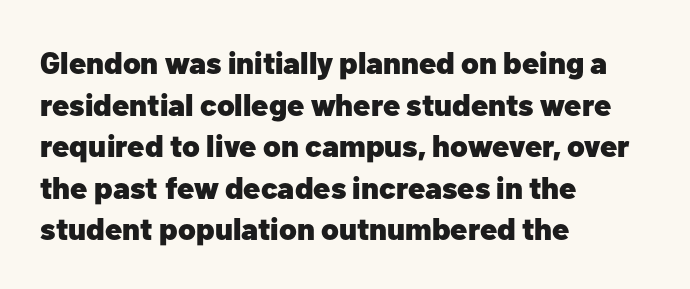
Q: Is the text bold? A: Yes.
Q: Is the text italic (slanted)? A: No, it is upright.
Q: Is the typeface a serif or a sans-serif typeface? A: Sans-serif.
Q: Is the text underlined? A: No.
Q: How is the paragraph aligned? A: Left-aligned.
Q: Is the spacing between letters normal or unusually wide? A: Normal.
Q: Is the spacing between lines tight, normal or loose? A: Normal.
Q: Width (condensed, normal, or wide)? A: Normal.
Q: Stroke contrast? A: Low.
Q: x-height? A: Medium.
Q: Monospaced? A: No.
